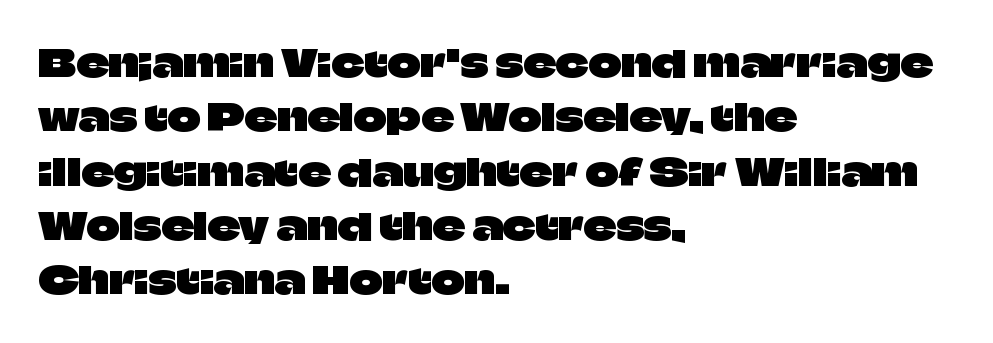
Q: Is the text italic (slanted)? A: No, it is upright.
Q: Is the typeface a serif or a sans-serif typeface? A: Sans-serif.
Q: Is the text underlined? A: No.
Q: How is the paragraph aligned? A: Left-aligned.
Q: Is the spacing between letters normal or unusually wide? A: Normal.
Q: Is the spacing between lines tight, normal or loose? A: Normal.
Q: Width (condensed, normal, or wide)? A: Normal.
Q: Stroke contrast? A: Low.
Q: x-height? A: Large.
Q: Monospaced? A: No.
